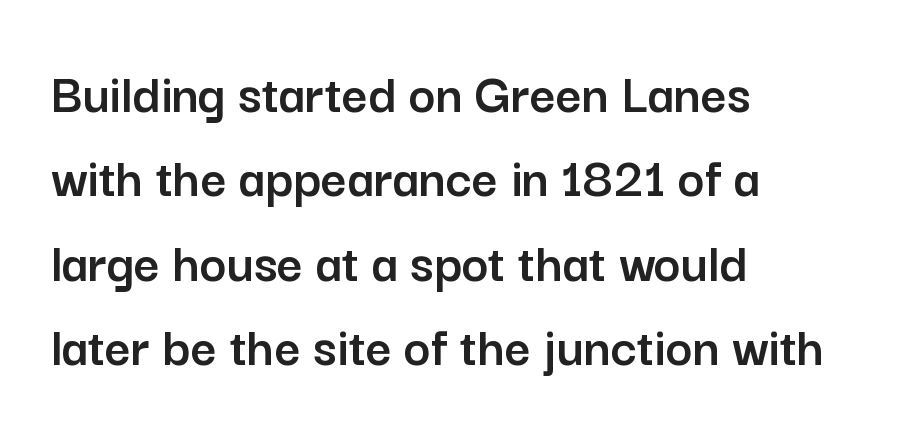
Q: Is the text italic (slanted)? A: No, it is upright.
Q: Is the typeface a serif or a sans-serif typeface? A: Sans-serif.
Q: Is the text underlined? A: No.
Q: How is the paragraph aligned? A: Left-aligned.
Q: Is the spacing between letters normal or unusually wide? A: Normal.
Q: Is the spacing between lines tight, normal or loose? A: Normal.
Q: Width (condensed, normal, or wide)? A: Normal.
Q: Stroke contrast? A: Low.
Q: x-height? A: Medium.
Q: Monospaced? A: No.
